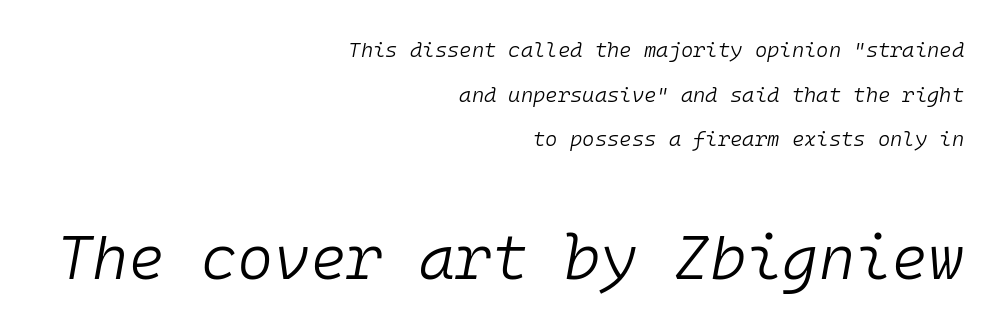
Q: Is the text bold? A: No.
Q: Is the text italic (slanted)? A: Yes, it leans right by about 10 degrees.
Q: Is the text underlined? A: No.
Q: How is the paragraph aligned? A: Right-aligned.
Q: Is the spacing between letters normal or unusually wide? A: Normal.
Q: Is the spacing between lines tight, normal or loose? A: Loose.
Q: Which block of text is set in a larger size, the first (top) or the second (bottom)? A: The second (bottom) one.
Q: Width (condensed, normal, or wide)? A: Normal.
Q: Stroke contrast? A: Low.
Q: x-height? A: Medium.
Q: Monospaced? A: Yes.
